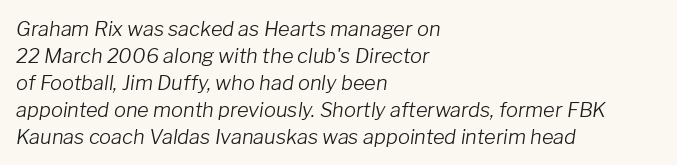
{"italic": "yes", "lean": "right", "slant_degrees": 8, "bold": "no", "underline": "no", "align": "left", "line_spacing": "normal", "line_spacing_ratio": 1.35, "letter_spacing": "normal", "letter_spacing_em": 0.0, "glyph_px": 20}
